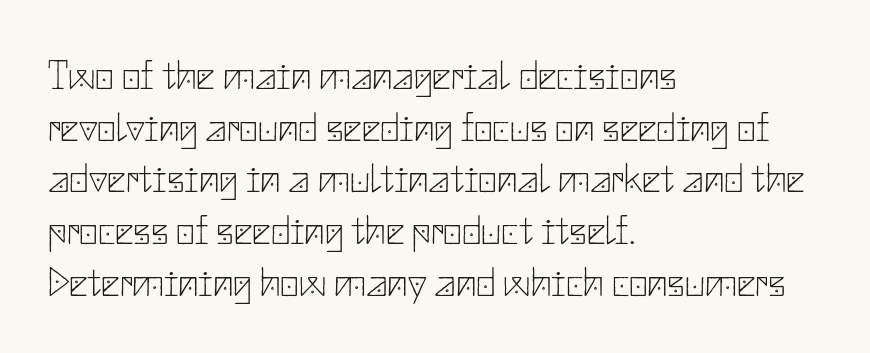
Honestly, the letter spacing is just normal — you wouldn't notice it. The setting favours the left margin, as ordinary paragraphs usually do. Successive baselines arrive at the customary interval. The area under the type is left untouched. The glyphs in this specimen are sans serif.
